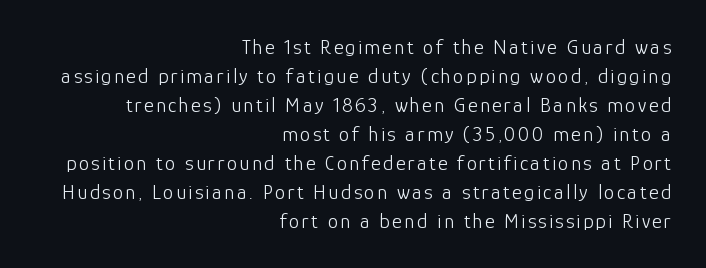
The image shows 21 px text type, upright; set right-aligned, normal line spacing (1.38x), not underlined.
